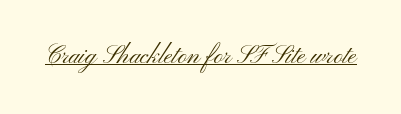
Q: Is the text bold? A: No.
Q: Is the text italic (slanted)? A: Yes.
Q: Is the text underlined? A: Yes.
Q: Is the spacing between letters normal or unusually wide? A: Normal.
